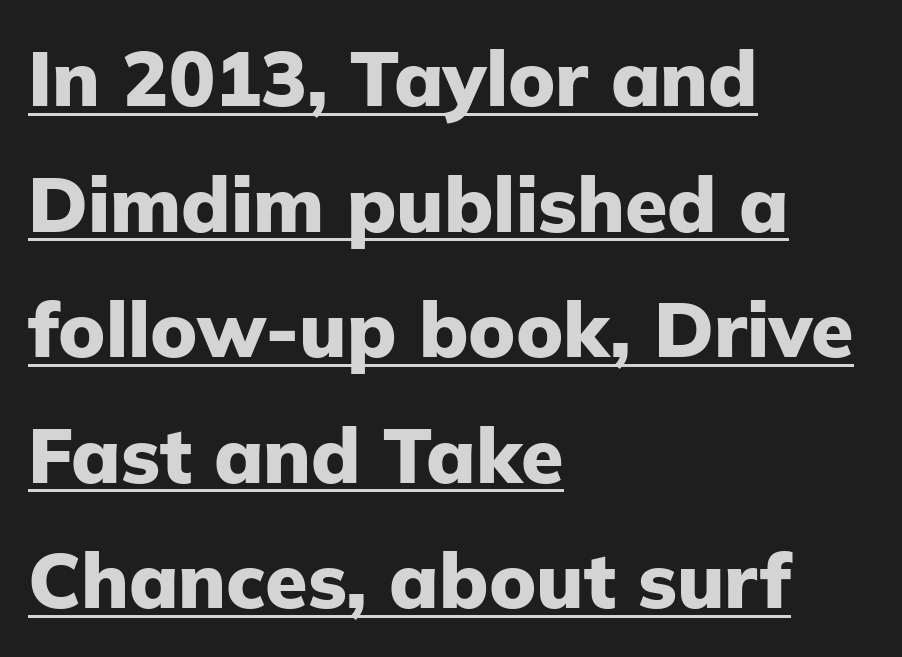
The image shows 77 px heavy sans-serif type, upright; set left-aligned, normal line spacing (1.63x), normal letter spacing, underlined; low stroke contrast and a medium x-height.
